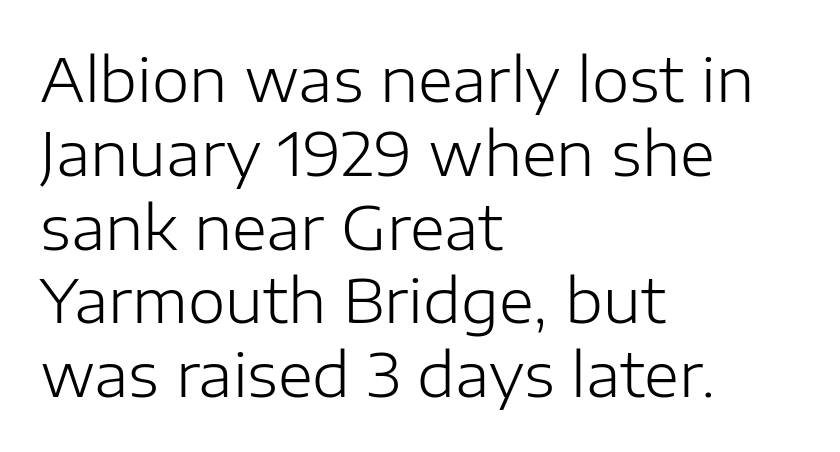
The image shows 60 px light sans-serif type, upright; set left-aligned, line spacing 1.23x, normal letter spacing, not underlined; low stroke contrast and a medium x-height.
